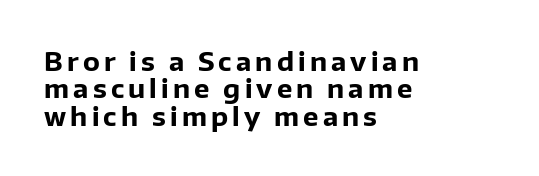
The image shows 26 px bold type, upright; set left-aligned, tight line spacing (1.05x), not underlined.
